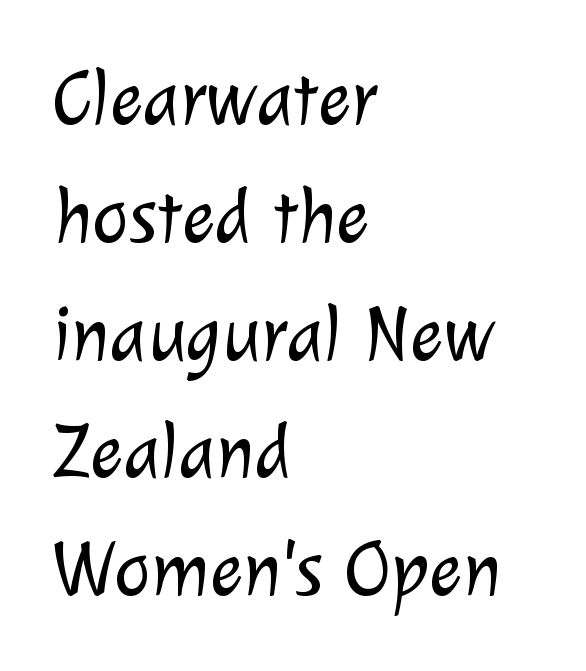
{"serif": "no", "bold": "no", "weight": "light", "width": "normal", "stroke_contrast": "low", "x_height": "medium", "monospaced": "no", "underline": "no", "align": "left", "line_spacing": "normal", "line_spacing_ratio": 1.51, "letter_spacing": "normal", "letter_spacing_em": 0.0, "glyph_px": 78}
